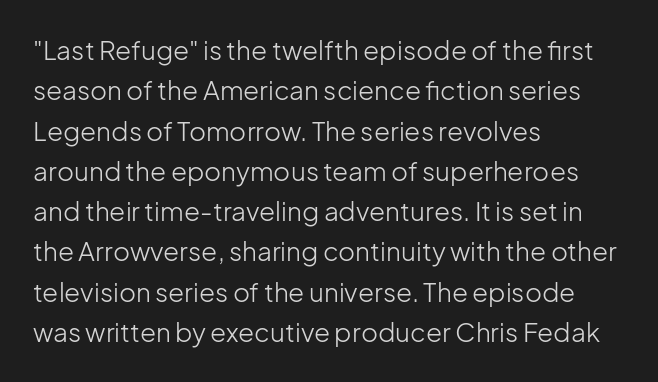
Check the space under the baseline: it is left empty. The type sits square on the baseline with zero lean. Line spacing here is normal. Casual observation: everything's shoved over to the left. Honestly, the letter spacing is just normal — you wouldn't notice it.
